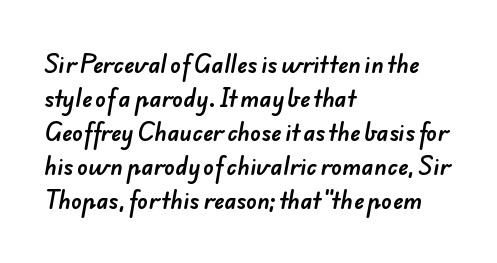
The image shows 22 px text type; set left-aligned, normal line spacing (1.54x), normal letter spacing, not underlined.
